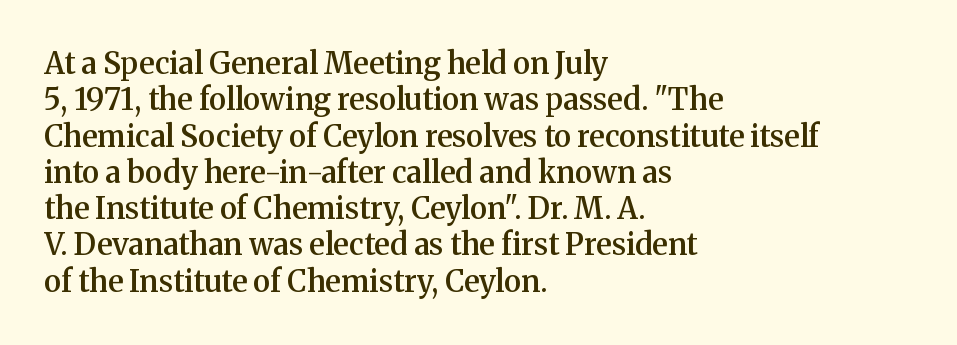
The image shows 30 px semibold serif type, upright; set left-aligned, line spacing 1.21x, normal letter spacing, not underlined; medium stroke contrast and a medium x-height.
